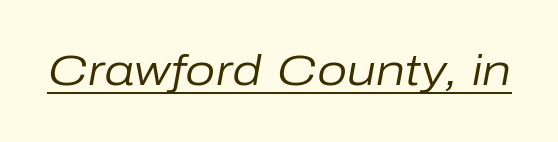
The image shows 43 px regular-weight type, italic (leaning right); set normal letter spacing, underlined; low stroke contrast and a medium x-height.
